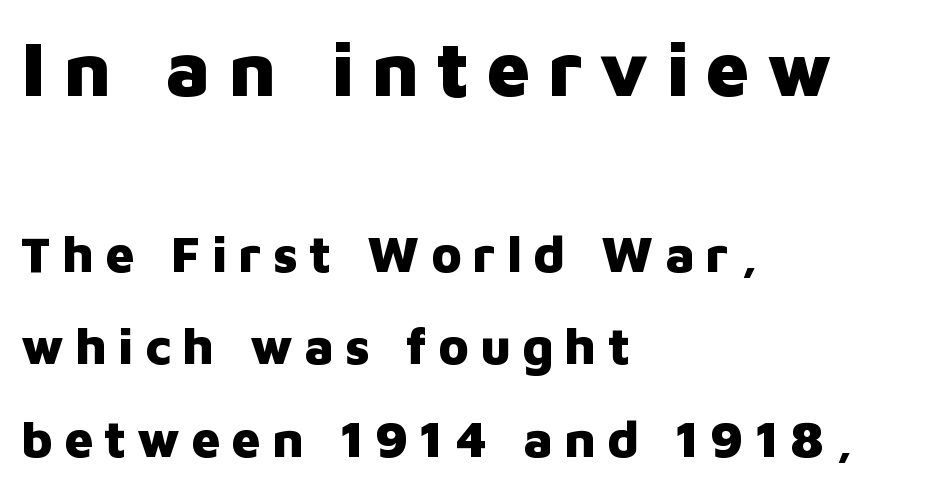
{"serif": "no", "italic": "no", "bold": "yes", "weight": "heavy", "width": "normal", "stroke_contrast": "low", "x_height": "medium", "monospaced": "no", "underline": "no", "align": "left", "line_spacing_ratio": 1.81, "letter_spacing": "wide", "letter_spacing_em": 0.22, "larger_block": "first", "size_ratio": 1.51, "glyph_px": 77}
